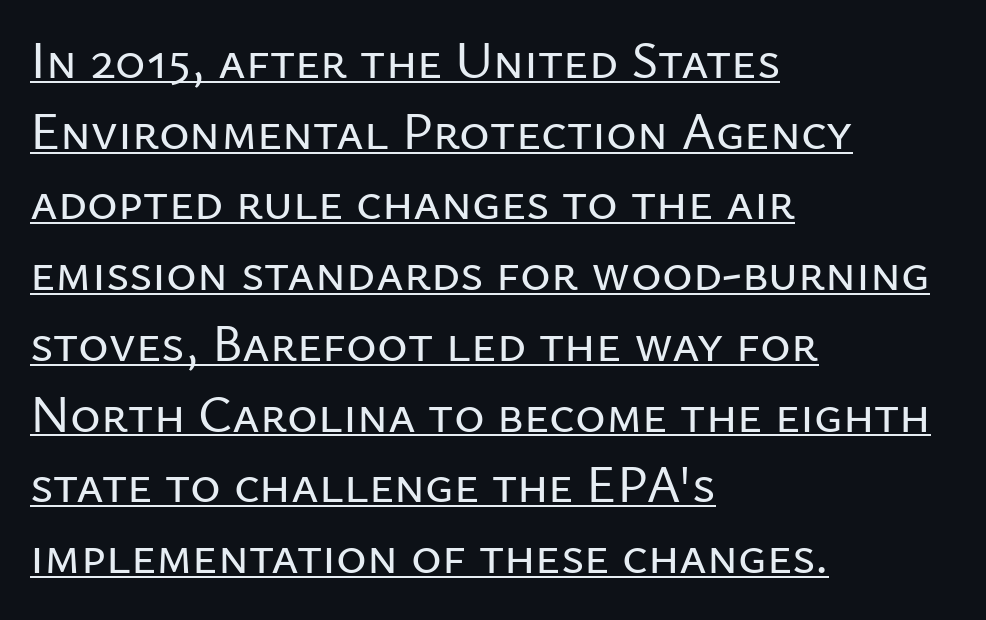
This rendering uses left alignment, leaving the right contour irregular. Like a heading marked for emphasis, these lines bear an underscore. Think of a printed novel: that variable character pitch is what you see here. Is this a sans? Yes — the strokes have no serifs.
